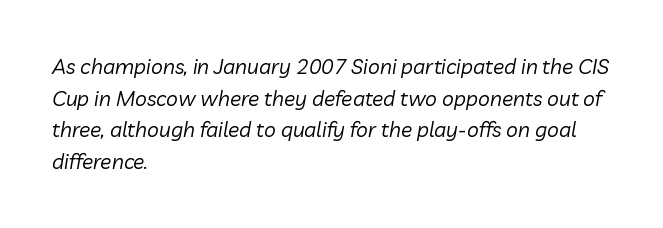
Q: Is the text bold? A: No.
Q: Is the text italic (slanted)? A: Yes, it leans right by about 10 degrees.
Q: Is the text underlined? A: No.
Q: How is the paragraph aligned? A: Left-aligned.
Q: Is the spacing between letters normal or unusually wide? A: Normal.
Q: Is the spacing between lines tight, normal or loose? A: Normal.
